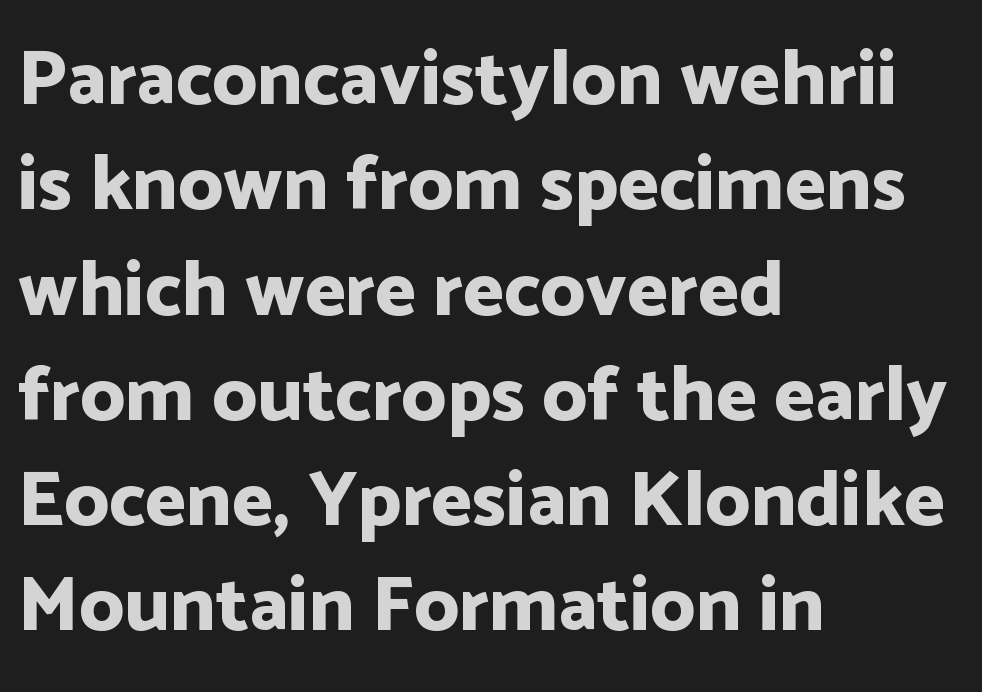
Q: Is the text bold? A: Yes.
Q: Is the text italic (slanted)? A: No, it is upright.
Q: Is the typeface a serif or a sans-serif typeface? A: Sans-serif.
Q: Is the text underlined? A: No.
Q: How is the paragraph aligned? A: Left-aligned.
Q: Is the spacing between letters normal or unusually wide? A: Normal.
Q: Is the spacing between lines tight, normal or loose? A: Normal.
Q: Width (condensed, normal, or wide)? A: Normal.
Q: Stroke contrast? A: Low.
Q: x-height? A: Medium.
Q: Monospaced? A: No.
